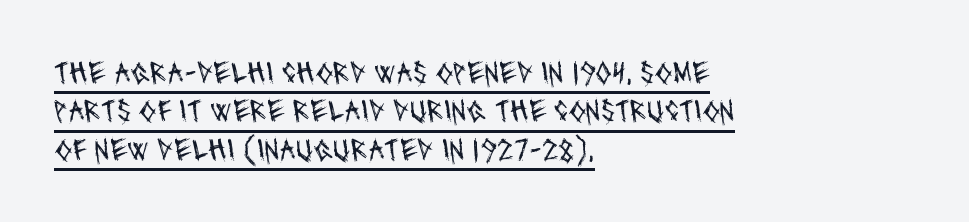
Q: Is the text bold? A: No.
Q: Is the typeface a serif or a sans-serif typeface? A: Sans-serif.
Q: Is the text underlined? A: Yes.
Q: How is the paragraph aligned? A: Left-aligned.
Q: Is the spacing between letters normal or unusually wide? A: Normal.
Q: Width (condensed, normal, or wide)? A: Condensed.
Q: Stroke contrast? A: Medium.
Q: x-height? A: Large.
Q: Monospaced? A: No.
